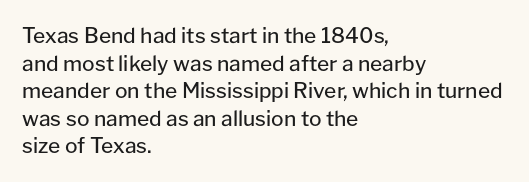
Q: Is the text bold? A: No.
Q: Is the text italic (slanted)? A: No, it is upright.
Q: Is the text underlined? A: No.
Q: How is the paragraph aligned? A: Left-aligned.
Q: Is the spacing between letters normal or unusually wide? A: Normal.
Q: Is the spacing between lines tight, normal or loose? A: Normal.
